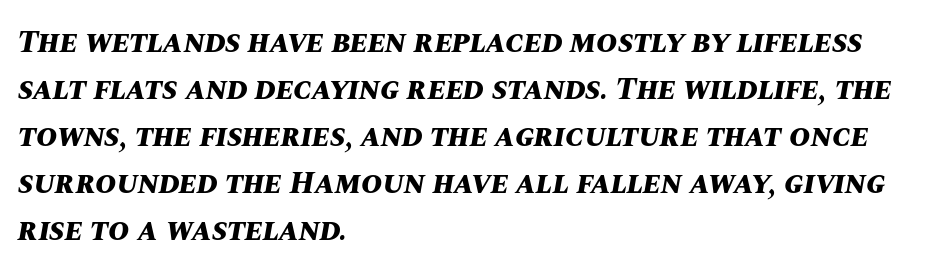
The image shows 32 px bold type, italic (leaning right); set left-aligned, normal line spacing (1.47x), normal letter spacing, not underlined; medium stroke contrast and a large x-height.
